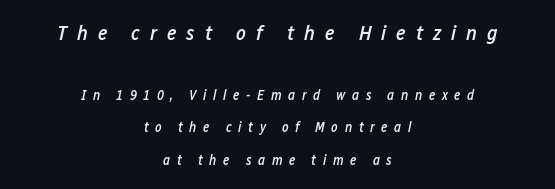
The image shows 21 px text type, italic (leaning right); set centered, loose line spacing (2.33x), unusually wide letter spacing (+0.47 em), not underlined; the first (top) block is 1.5x larger.
